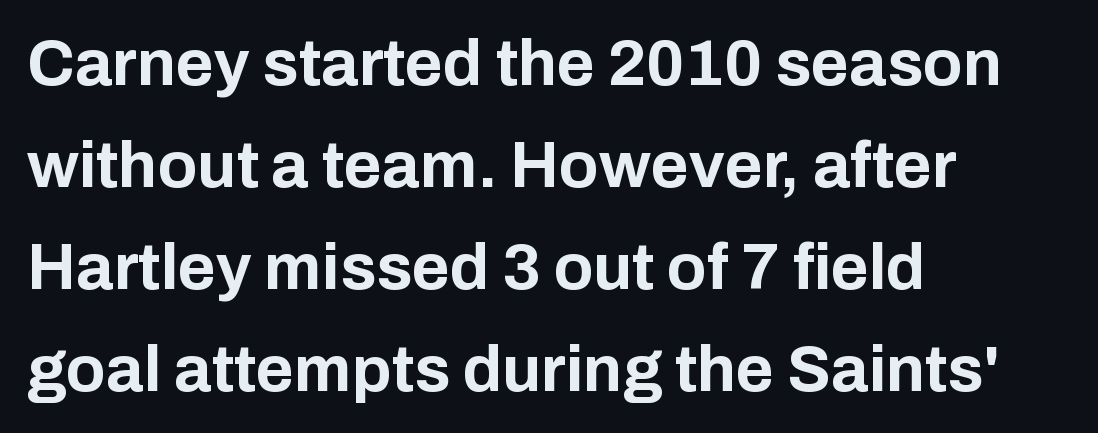
{"serif": "no", "italic": "no", "bold": "yes", "weight": "bold", "width": "normal", "stroke_contrast": "low", "x_height": "medium", "monospaced": "no", "underline": "no", "align": "left", "line_spacing": "normal", "line_spacing_ratio": 1.57, "letter_spacing": "normal", "letter_spacing_em": 0.0, "glyph_px": 65}
